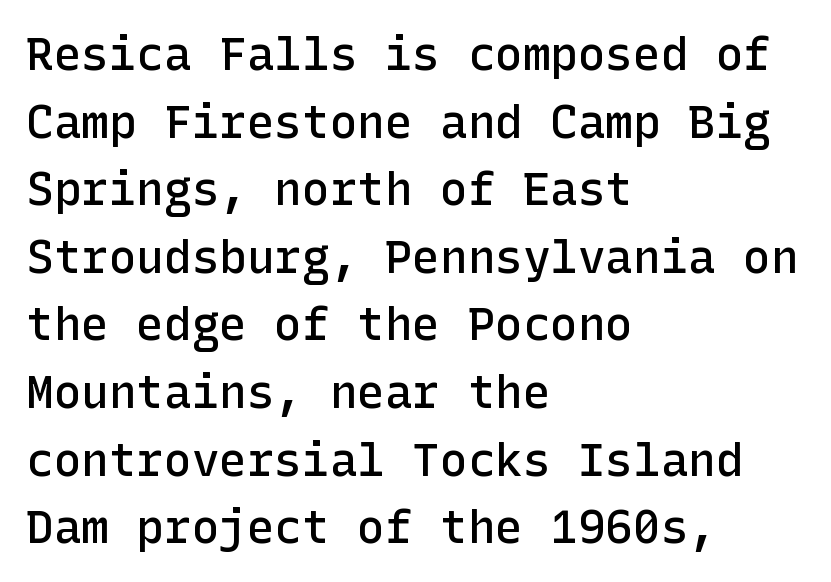
The image shows 46 px semibold sans-serif type, upright; set left-aligned, normal line spacing (1.47x), normal letter spacing, not underlined; low stroke contrast and a medium x-height.
